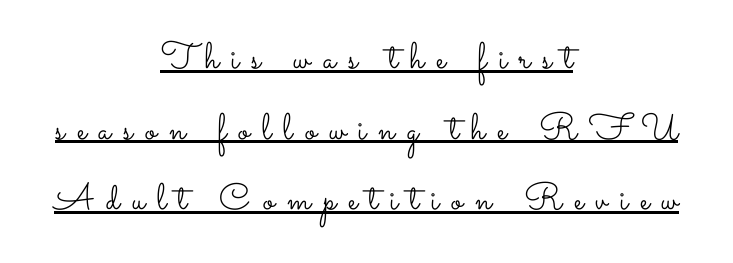
Q: Is the text bold? A: No.
Q: Is the text italic (slanted)? A: Yes.
Q: Is the text underlined? A: Yes.
Q: How is the paragraph aligned? A: Centered.
Q: Is the spacing between letters normal or unusually wide? A: Unusually wide.
Q: Is the spacing between lines tight, normal or loose? A: Loose.
Q: Width (condensed, normal, or wide)? A: Wide.
Q: Stroke contrast? A: Low.
Q: x-height? A: Small.
Q: Monospaced? A: No.
